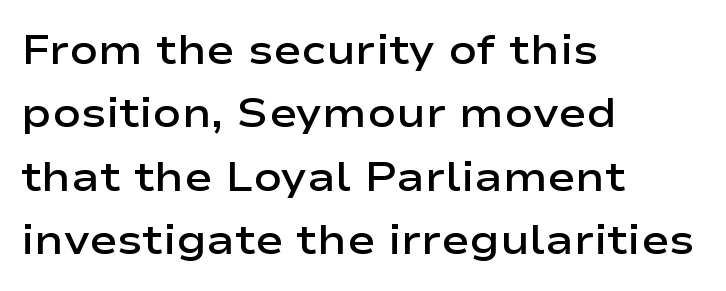
What's the leading like? Ordinary, nothing unusual. Examine the stroke ends and you'll find no serifs. A typesetter would call this zero additional tracking. Is there any slant? The stems are plumb. Just letters on the line, the space beneath them empty.
